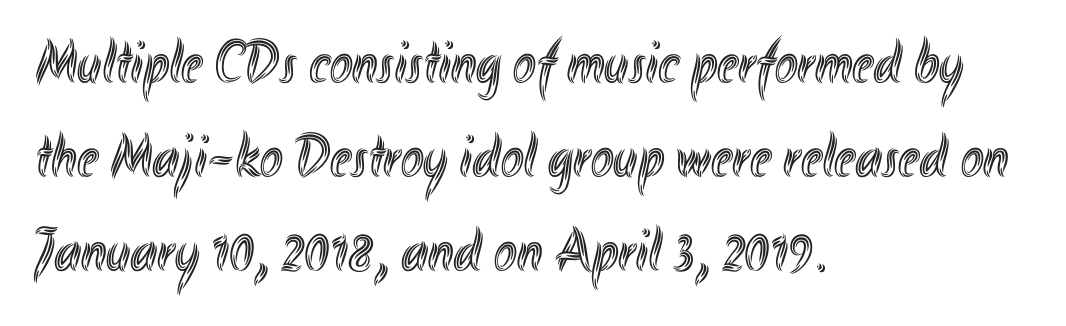
The image shows 61 px condensed type; set left-aligned, normal line spacing (1.54x), normal letter spacing, not underlined; a small x-height.
